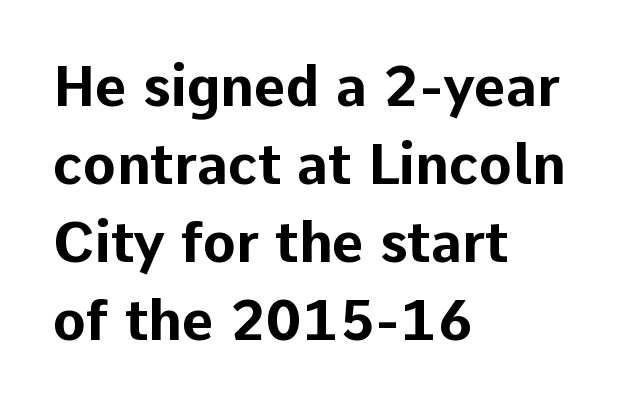
Q: Is the text bold? A: Yes.
Q: Is the text italic (slanted)? A: No, it is upright.
Q: Is the typeface a serif or a sans-serif typeface? A: Sans-serif.
Q: Is the text underlined? A: No.
Q: How is the paragraph aligned? A: Left-aligned.
Q: Is the spacing between letters normal or unusually wide? A: Normal.
Q: Is the spacing between lines tight, normal or loose? A: Normal.
Q: Width (condensed, normal, or wide)? A: Normal.
Q: Stroke contrast? A: Low.
Q: x-height? A: Medium.
Q: Monospaced? A: No.
